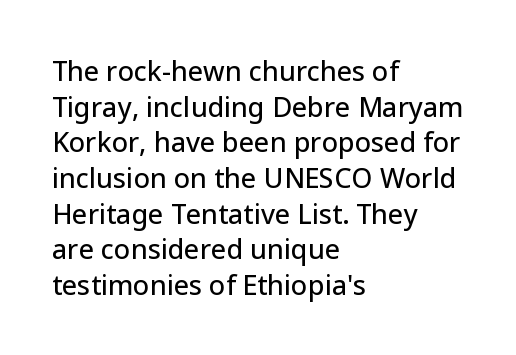
The image shows 27 px text type, upright; set left-aligned, normal line spacing (1.32x), normal letter spacing, not underlined.
